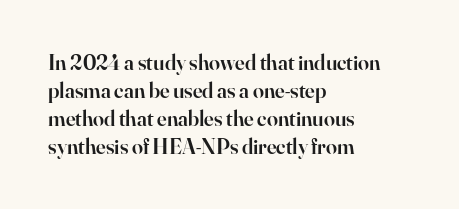
The image shows 22 px text type, upright; set left-aligned, normal line spacing (1.28x), normal letter spacing, not underlined.
